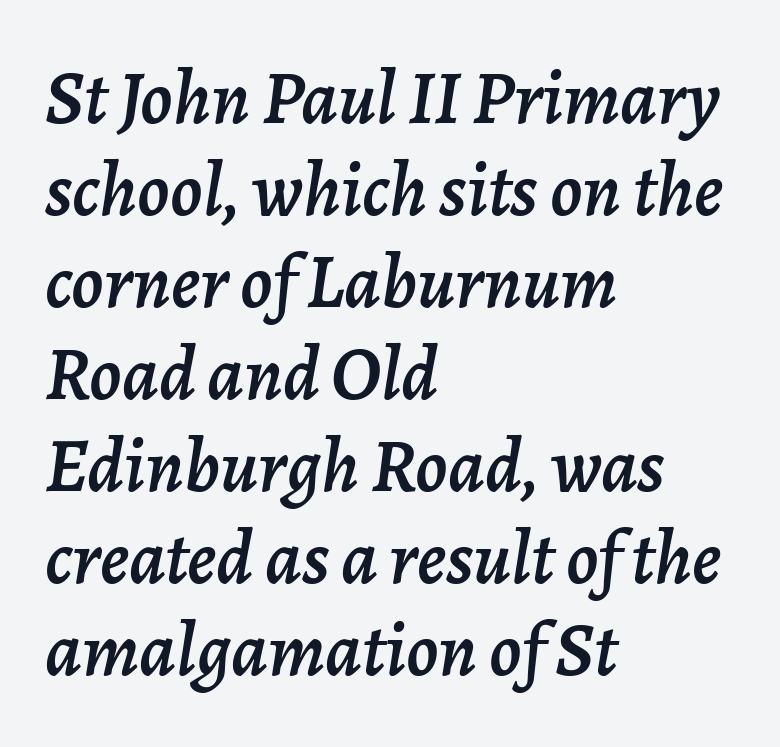
The image shows 76 px text type, italic (leaning right); set left-aligned, line spacing 1.21x, normal letter spacing, not underlined; low stroke contrast and a medium x-height.
